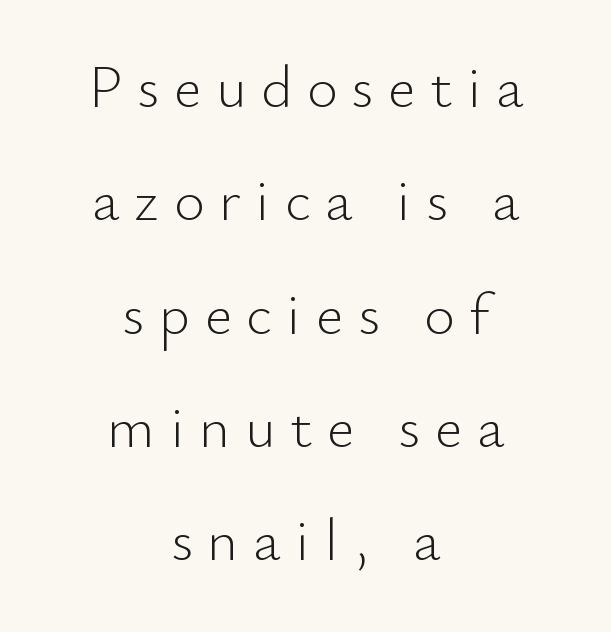
Q: Is the text bold? A: No.
Q: Is the text italic (slanted)? A: No, it is upright.
Q: Is the typeface a serif or a sans-serif typeface? A: Sans-serif.
Q: Is the text underlined? A: No.
Q: How is the paragraph aligned? A: Centered.
Q: Is the spacing between letters normal or unusually wide? A: Unusually wide.
Q: Is the spacing between lines tight, normal or loose? A: Loose.
Q: Width (condensed, normal, or wide)? A: Normal.
Q: Stroke contrast? A: Low.
Q: x-height? A: Small.
Q: Monospaced? A: No.
